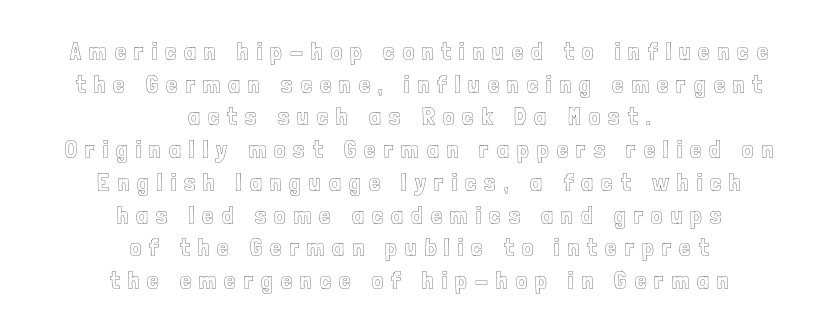
{"italic": "no", "underline": "no", "align": "center", "line_spacing": "normal", "line_spacing_ratio": 1.31, "letter_spacing": "wide", "letter_spacing_em": 0.33, "glyph_px": 25}
